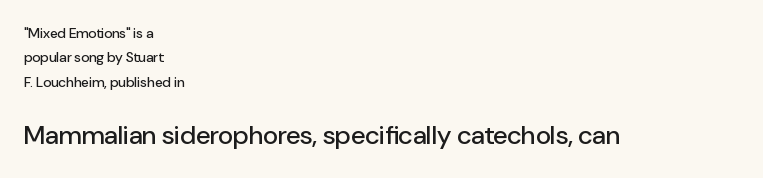
{"italic": "no", "underline": "no", "align": "left", "line_spacing_ratio": 1.75, "letter_spacing": "normal", "letter_spacing_em": 0.0, "larger_block": "second", "size_ratio": 1.86, "glyph_px": 26}
